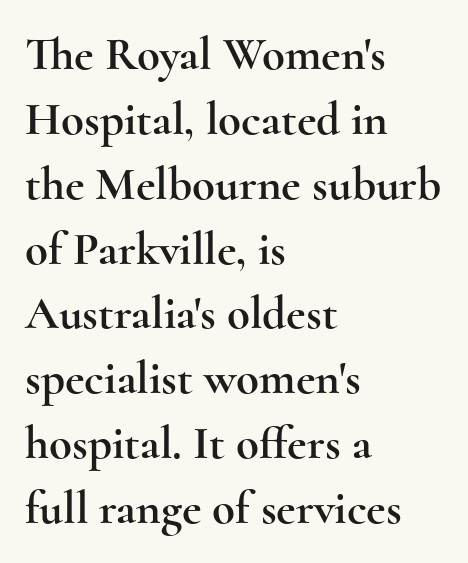
Q: Is the text italic (slanted)? A: No, it is upright.
Q: Is the typeface a serif or a sans-serif typeface? A: Serif.
Q: Is the text underlined? A: No.
Q: How is the paragraph aligned? A: Left-aligned.
Q: Is the spacing between letters normal or unusually wide? A: Normal.
Q: Is the spacing between lines tight, normal or loose? A: Normal.
Q: Width (condensed, normal, or wide)? A: Wide.
Q: x-height? A: Small.
Q: Monospaced? A: No.
